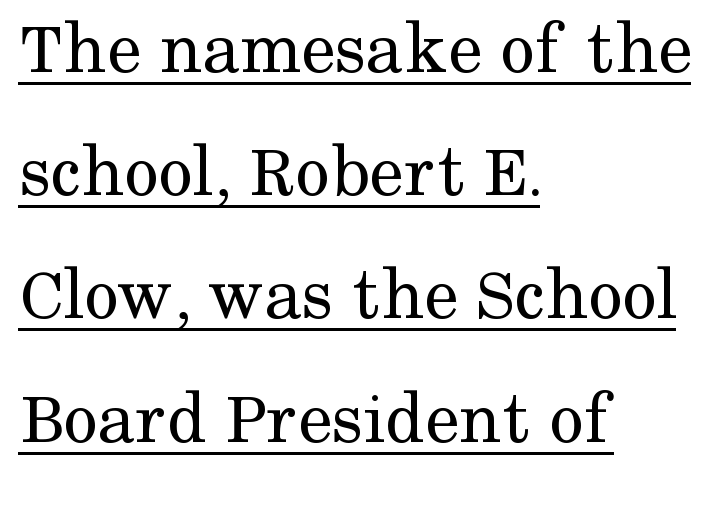
{"serif": "yes", "italic": "no", "bold": "no", "weight": "regular", "width": "normal", "stroke_contrast": "medium", "x_height": "medium", "monospaced": "no", "underline": "yes", "align": "left", "line_spacing": "normal", "line_spacing_ratio": 1.6, "letter_spacing": "normal", "letter_spacing_em": 0.0, "glyph_px": 77}
